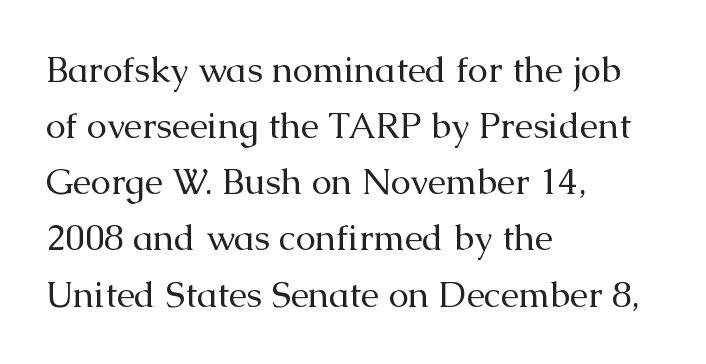
In terms of leading, this rendering sits right in the middle. Horizontally, the lines are justified to the leading edge only. Check under the words: just untouched page. Stems here are at most as thick as an everyday book face.
